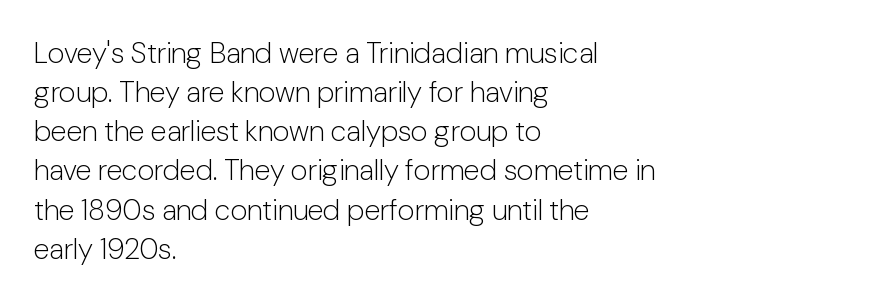
Normally led — the rows are evenly, conventionally spaced. Is the type heavy? It reads as light-to-regular instead. A roman cut, with each character standing at attention. Here the designer chose a conventional face with non-uniform glyph widths. Type style note: lacks serifs. Any mark beneath the type? The region is blank.
